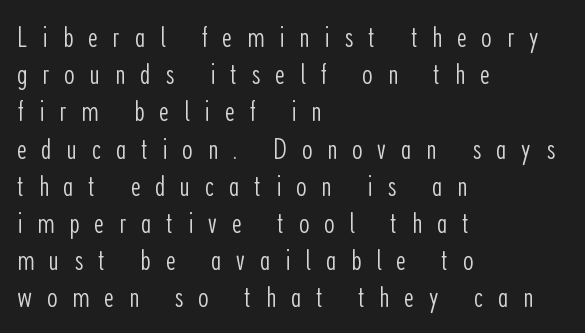
{"serif": "no", "italic": "no", "bold": "no", "weight": "light", "width": "condensed", "stroke_contrast": "low", "x_height": "medium", "monospaced": "no", "underline": "no", "align": "left", "line_spacing_ratio": 1.24, "letter_spacing": "wide", "letter_spacing_em": 0.49, "glyph_px": 30}
